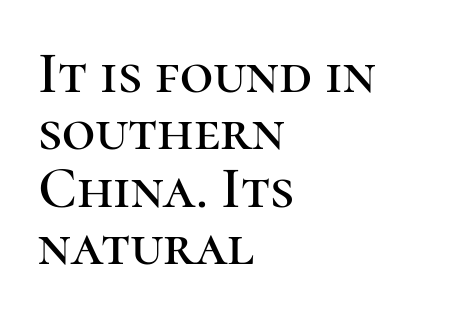
The image shows 58 px serif type, upright; set left-aligned, tight line spacing (0.99x), normal letter spacing, not underlined; high stroke contrast and a medium x-height.
